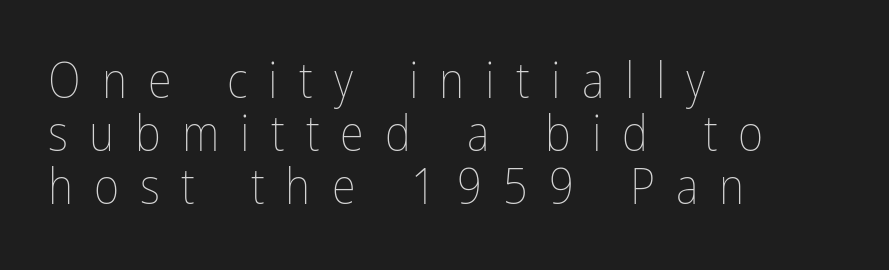
{"italic": "no", "bold": "no", "weight": "thin", "width": "condensed", "stroke_contrast": "low", "x_height": "medium", "monospaced": "no", "underline": "no", "align": "left", "line_spacing": "tight", "line_spacing_ratio": 1.08, "letter_spacing": "wide", "letter_spacing_em": 0.43, "glyph_px": 49}
